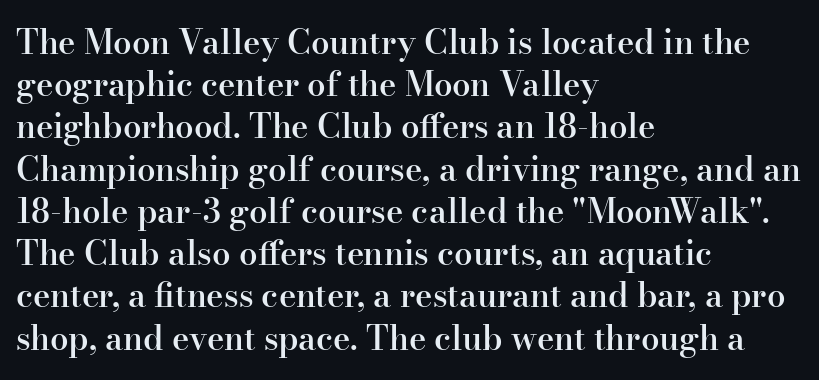
The image shows 33 px semibold serif type, upright; set left-aligned, normal line spacing (1.28x), normal letter spacing, not underlined; high stroke contrast and a small x-height.
